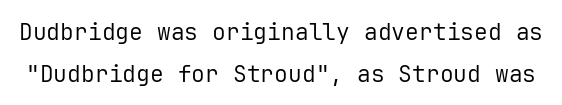
Weight class: somewhere from thin through regular. Honestly, the letter spacing is just normal — you wouldn't notice it. Posture: vertical. Honestly, there is no underline to notice here at all.
